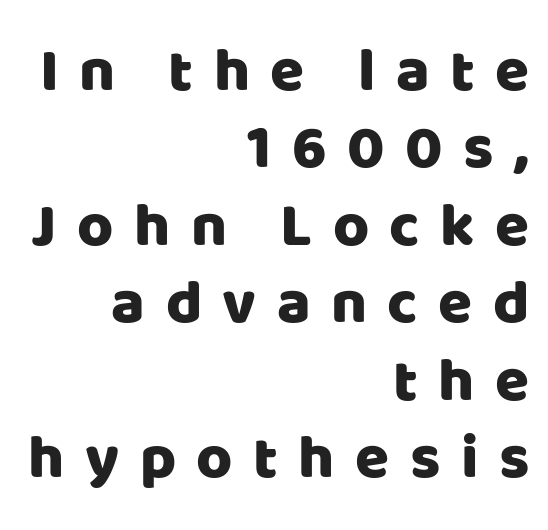
{"serif": "no", "italic": "no", "width": "normal", "stroke_contrast": "low", "x_height": "large", "monospaced": "no", "underline": "no", "align": "right", "line_spacing": "normal", "line_spacing_ratio": 1.25, "letter_spacing": "wide", "letter_spacing_em": 0.33, "glyph_px": 62}
